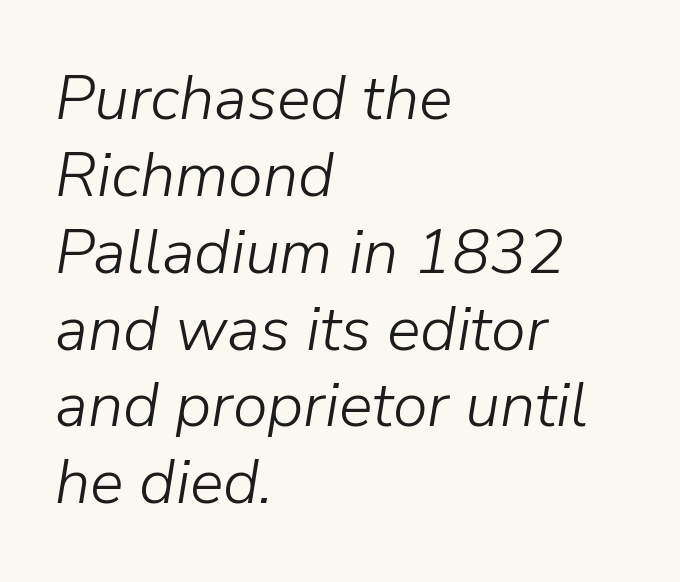
The image shows 63 px light type, italic (leaning right); set left-aligned, line spacing 1.22x, normal letter spacing, not underlined; low stroke contrast and a medium x-height.
